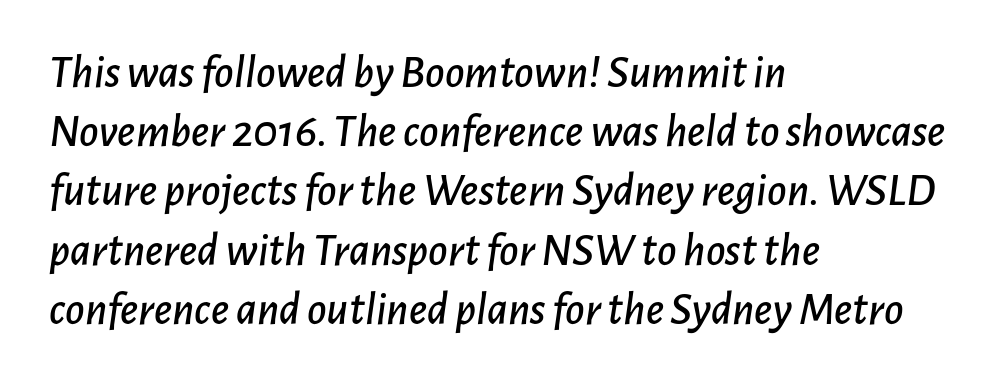
The rendering keeps characters at their native spacing. Looks like regular typesetting: each glyph gets only the width it needs. Type without underlining. You can tell it's italic because the verticals aren't actually vertical. Casual observation: everything's shoved over to the left. Quick note: interline space is typical.
